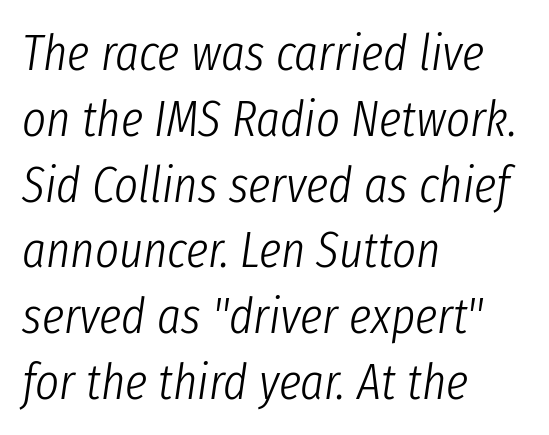
{"italic": "yes", "lean": "right", "slant_degrees": 8, "bold": "no", "weight": "light", "width": "condensed", "stroke_contrast": "low", "x_height": "medium", "monospaced": "no", "underline": "no", "align": "left", "line_spacing": "normal", "line_spacing_ratio": 1.29, "letter_spacing": "normal", "letter_spacing_em": 0.0, "glyph_px": 51}
